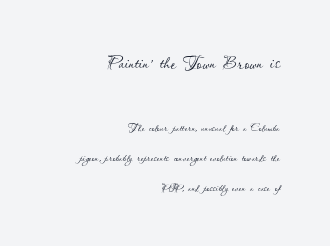
{"bold": "no", "underline": "no", "align": "right", "line_spacing": "loose", "line_spacing_ratio": 2.13, "letter_spacing": "normal", "letter_spacing_em": 0.0, "larger_block": "first", "size_ratio": 1.71, "glyph_px": 24}
